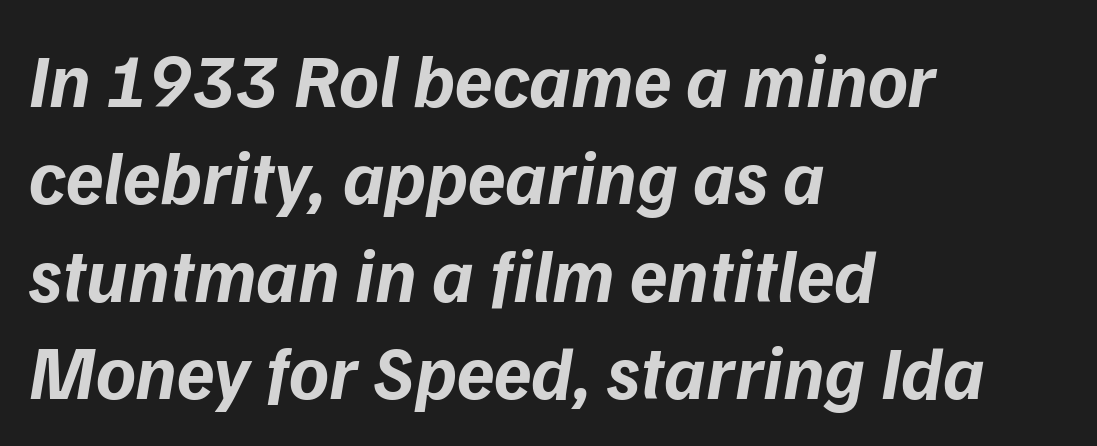
The image shows 76 px bold sans-serif type; set left-aligned, normal line spacing (1.28x), normal letter spacing, not underlined; low stroke contrast and a medium x-height.
